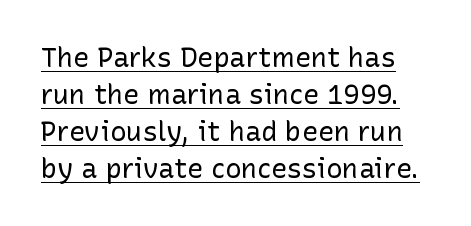
{"italic": "no", "bold": "no", "underline": "yes", "line_spacing": "normal", "line_spacing_ratio": 1.37, "letter_spacing": "normal", "letter_spacing_em": 0.0, "glyph_px": 27}
